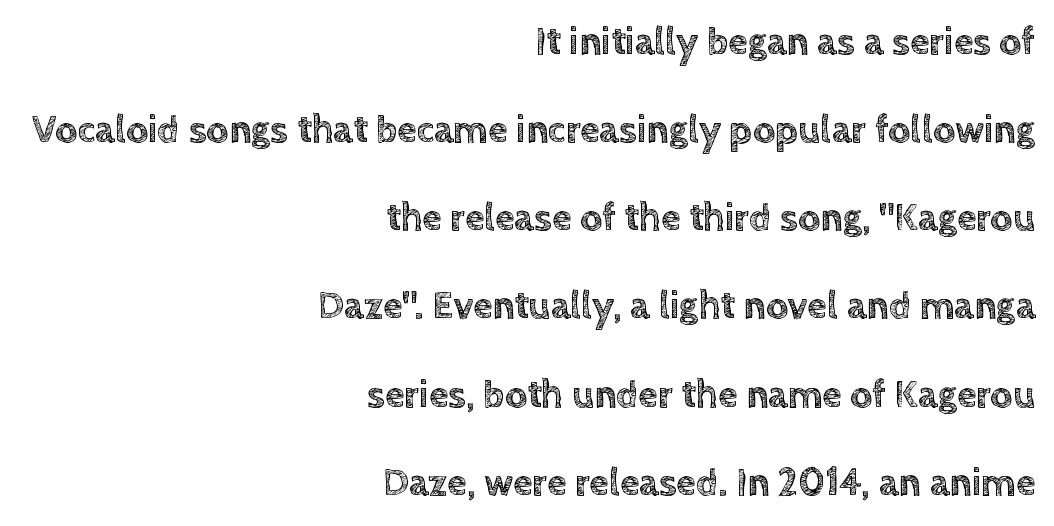
The typesetter chose a ragged-left arrangement here. Here the designer chose a conventional face with non-uniform glyph widths. Words float on clear page, feet unadorned. Tracking value appears to be zero — textbook default spacing. What's the leading like? Stretched, with rows far apart.
